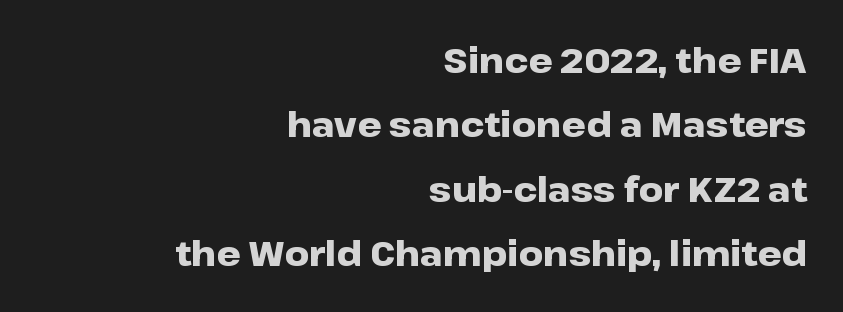
{"serif": "no", "italic": "no", "bold": "yes", "weight": "heavy", "width": "wide", "stroke_contrast": "low", "x_height": "medium", "monospaced": "no", "underline": "no", "align": "right", "line_spacing_ratio": 1.89, "letter_spacing": "normal", "letter_spacing_em": 0.0, "glyph_px": 34}
